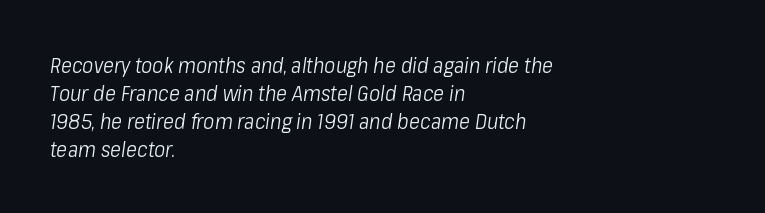
Q: Is the text bold? A: No.
Q: Is the text italic (slanted)? A: Yes, it leans right by about 8 degrees.
Q: Is the text underlined? A: No.
Q: How is the paragraph aligned? A: Left-aligned.
Q: Is the spacing between letters normal or unusually wide? A: Normal.
Q: Is the spacing between lines tight, normal or loose? A: Normal.
